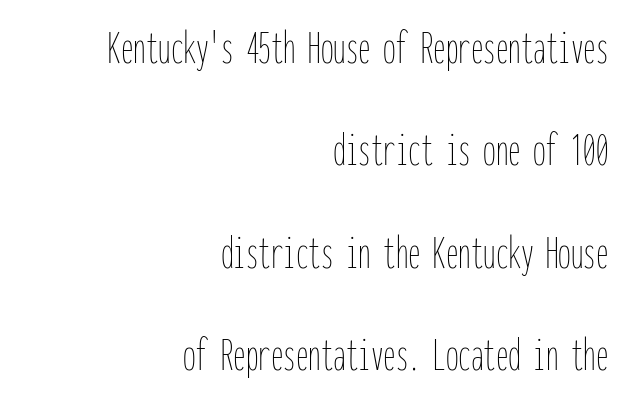
Stem width sits at or under what a default text font uses. Nope, not italic — everything's standing straight. If you measured baseline to baseline, you'd find a long distance. Typeset ragged left — the right edge is the straight one. Is the letter spacing exaggerated? No — it looks like the ordinary default.
